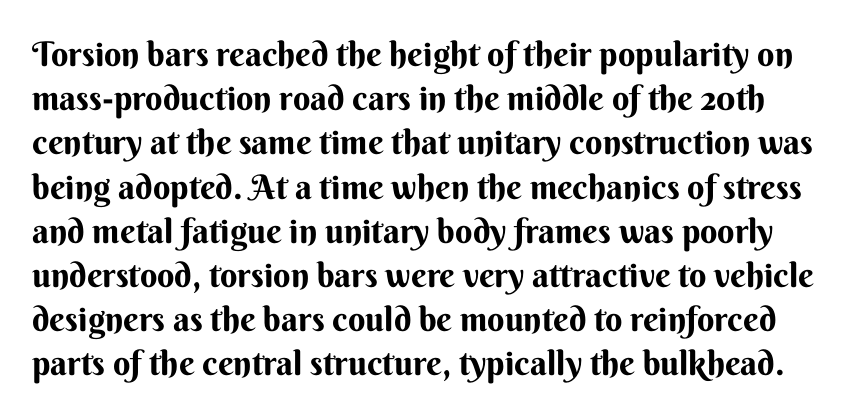
Q: Is the text bold? A: Yes.
Q: Is the text italic (slanted)? A: No, it is upright.
Q: Is the typeface a serif or a sans-serif typeface? A: Sans-serif.
Q: Is the text underlined? A: No.
Q: Is the spacing between letters normal or unusually wide? A: Normal.
Q: Is the spacing between lines tight, normal or loose? A: Normal.
Q: Width (condensed, normal, or wide)? A: Normal.
Q: Stroke contrast? A: Medium.
Q: x-height? A: Small.
Q: Monospaced? A: No.
